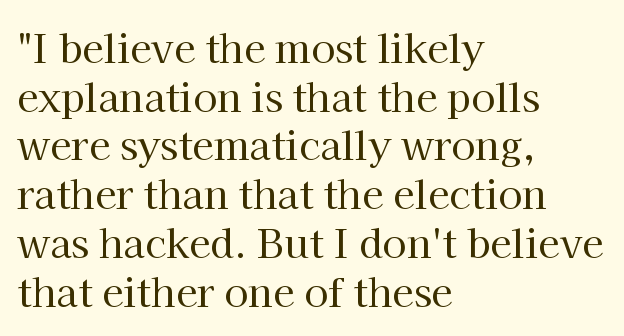
Q: Is the text bold? A: No.
Q: Is the text italic (slanted)? A: No, it is upright.
Q: Is the typeface a serif or a sans-serif typeface? A: Serif.
Q: Is the text underlined? A: No.
Q: How is the paragraph aligned? A: Left-aligned.
Q: Is the spacing between letters normal or unusually wide? A: Normal.
Q: Is the spacing between lines tight, normal or loose? A: Normal.
Q: Width (condensed, normal, or wide)? A: Normal.
Q: Stroke contrast? A: High.
Q: x-height? A: Medium.
Q: Monospaced? A: No.
